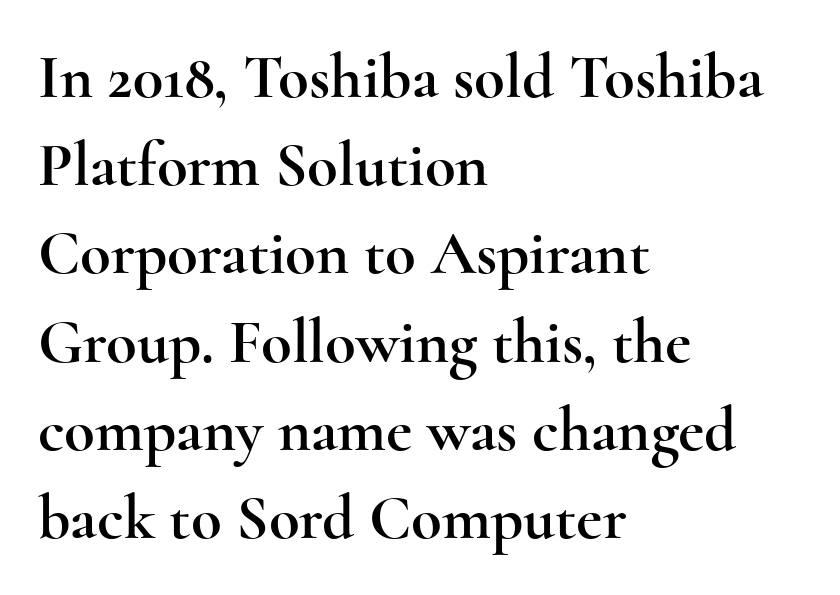
{"serif": "yes", "italic": "no", "width": "wide", "x_height": "small", "monospaced": "no", "underline": "no", "align": "left", "line_spacing": "normal", "line_spacing_ratio": 1.4, "letter_spacing": "normal", "letter_spacing_em": 0.0, "glyph_px": 63}
